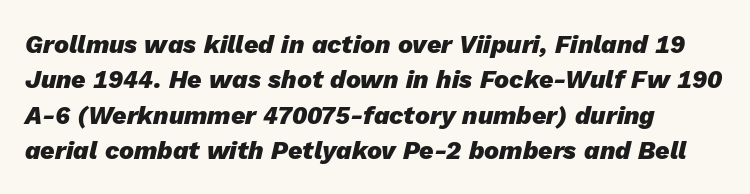
If you drew a line through each stem, it would be angled. The lines are quadded left. Any mark beneath the type? The region is blank. The space between consecutive lines is moderate.
